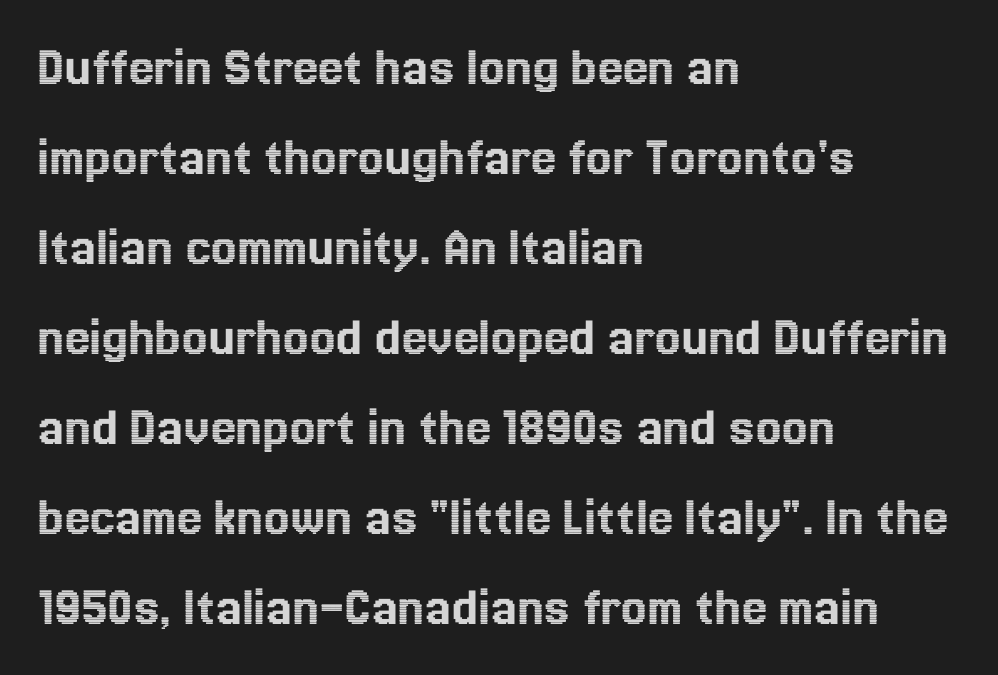
The type is set solid horizontally, with unmodified tracking. Posture: vertical. Is there much room between lines? A standard amount, neither cramped nor airy. Does the copy run flush right? No — it runs flush left. Each letter keeps its own natural width here, so spacing adapts to shape.
